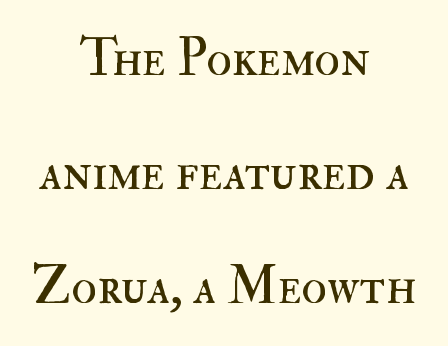
{"italic": "no", "bold": "no", "weight": "regular", "width": "normal", "stroke_contrast": "high", "x_height": "small", "monospaced": "no", "underline": "no", "align": "center", "line_spacing": "loose", "line_spacing_ratio": 2.19, "letter_spacing": "normal", "letter_spacing_em": 0.0, "glyph_px": 52}
